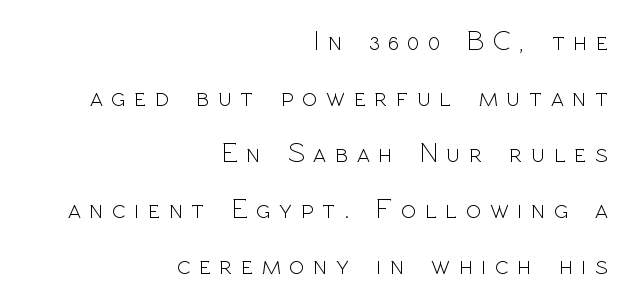
The horizontal fit of the characters is loose and conspicuously gappy. These lines stand farther apart than default settings would place them. Visually the block forms a straight wall on the right and a jagged coastline on the left. Summary of weight: not heavy and not bold. The typeface chosen for these lines omits serifs. Decoration check: the copy has no underline.
